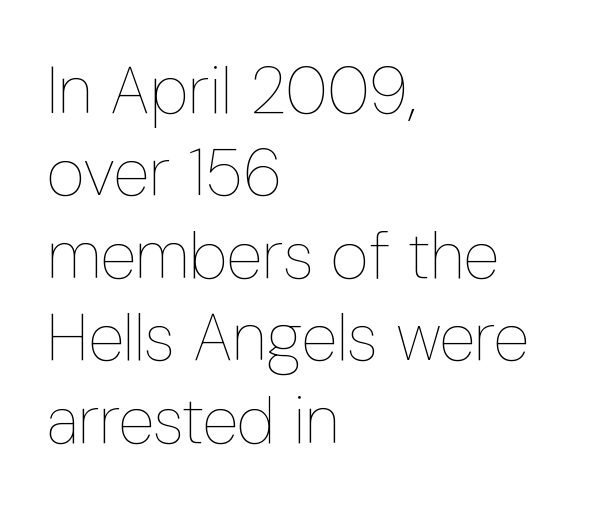
Q: Is the text bold? A: No.
Q: Is the text italic (slanted)? A: No, it is upright.
Q: Is the text underlined? A: No.
Q: How is the paragraph aligned? A: Left-aligned.
Q: Is the spacing between letters normal or unusually wide? A: Normal.
Q: Is the spacing between lines tight, normal or loose? A: Normal.
Q: Width (condensed, normal, or wide)? A: Condensed.
Q: Stroke contrast? A: Low.
Q: x-height? A: Medium.
Q: Monospaced? A: No.
